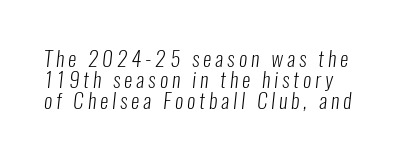
The gap between lines stays unmarked. Line spacing here is tight. Compared with a typical body face, this is equally light or lighter still. The setting favours the left margin, as ordinary paragraphs usually do.
